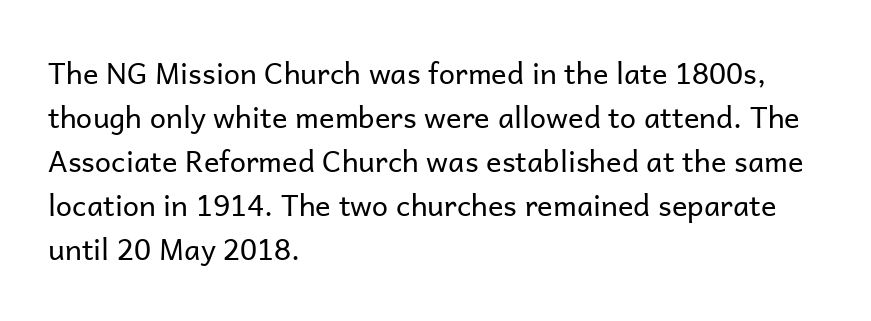
{"serif": "no", "italic": "no", "bold": "no", "weight": "regular", "width": "normal", "stroke_contrast": "low", "x_height": "medium", "monospaced": "no", "underline": "no", "align": "left", "line_spacing": "normal", "line_spacing_ratio": 1.52, "letter_spacing": "normal", "letter_spacing_em": 0.0, "glyph_px": 29}
